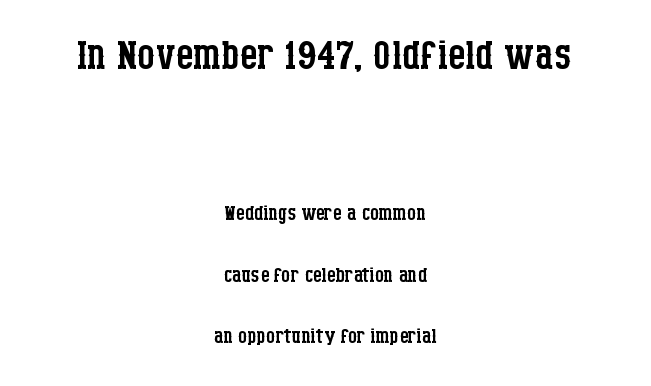
Q: Is the text bold? A: No.
Q: Is the text italic (slanted)? A: No, it is upright.
Q: Is the typeface a serif or a sans-serif typeface? A: Serif.
Q: Is the text underlined? A: No.
Q: How is the paragraph aligned? A: Centered.
Q: Is the spacing between letters normal or unusually wide? A: Normal.
Q: Is the spacing between lines tight, normal or loose? A: Loose.
Q: Which block of text is set in a larger size, the first (top) or the second (bottom)? A: The first (top) one.
Q: Width (condensed, normal, or wide)? A: Condensed.
Q: Stroke contrast? A: Low.
Q: x-height? A: Large.
Q: Monospaced? A: No.
